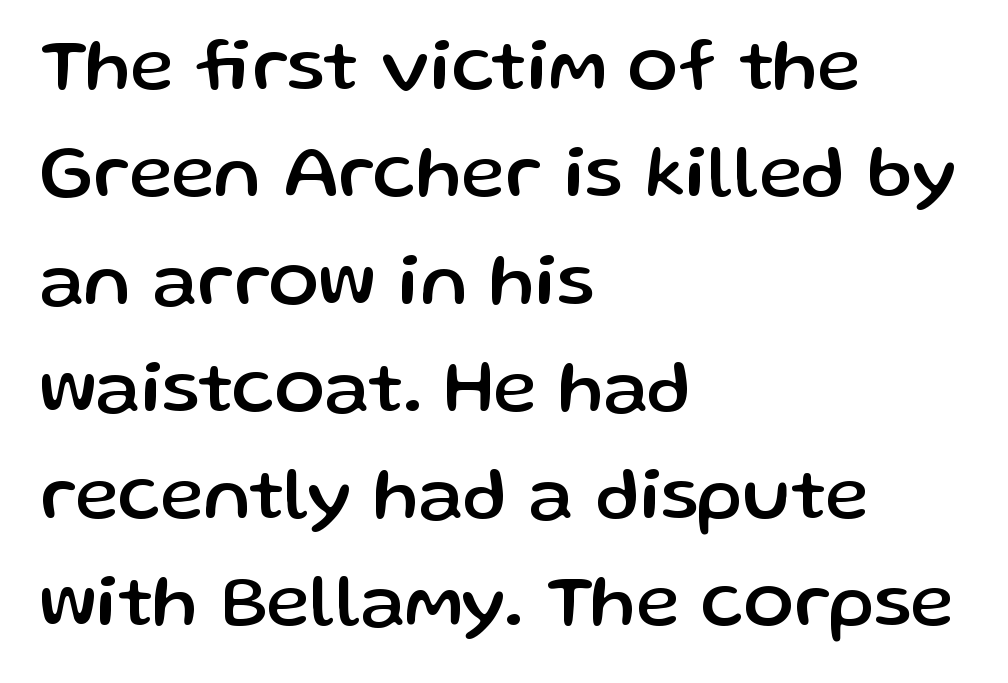
Q: Is the text italic (slanted)? A: No, it is upright.
Q: Is the typeface a serif or a sans-serif typeface? A: Sans-serif.
Q: Is the text underlined? A: No.
Q: How is the paragraph aligned? A: Left-aligned.
Q: Is the spacing between letters normal or unusually wide? A: Normal.
Q: Is the spacing between lines tight, normal or loose? A: Normal.
Q: Width (condensed, normal, or wide)? A: Normal.
Q: Stroke contrast? A: Low.
Q: x-height? A: Medium.
Q: Monospaced? A: No.
